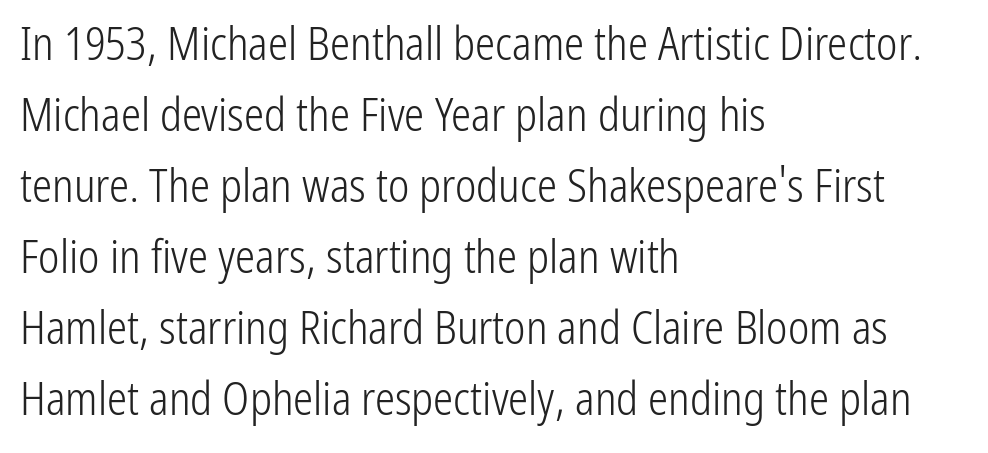
Q: Is the text bold? A: No.
Q: Is the text italic (slanted)? A: No, it is upright.
Q: Is the typeface a serif or a sans-serif typeface? A: Sans-serif.
Q: Is the text underlined? A: No.
Q: How is the paragraph aligned? A: Left-aligned.
Q: Is the spacing between letters normal or unusually wide? A: Normal.
Q: Is the spacing between lines tight, normal or loose? A: Normal.
Q: Width (condensed, normal, or wide)? A: Condensed.
Q: Stroke contrast? A: Low.
Q: x-height? A: Medium.
Q: Monospaced? A: No.
